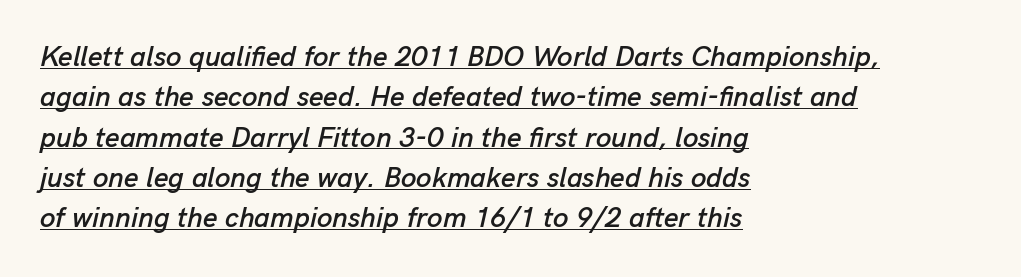
The image shows 28 px text type, italic (leaning right); set left-aligned, normal line spacing (1.44x), normal letter spacing, underlined; low stroke contrast and a medium x-height.
